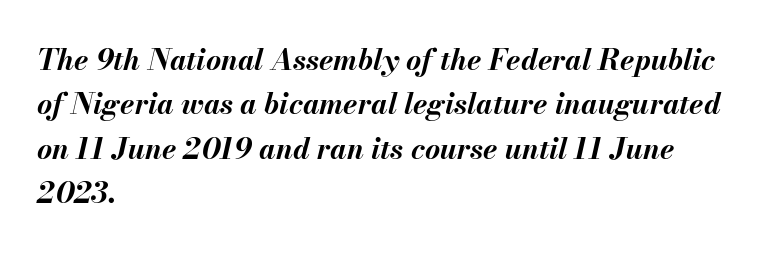
A typesetter would call this zero additional tracking. Just letters on the line, the space beneath them empty. The setting favours the left margin, as ordinary paragraphs usually do. Quick note: italic. This sample keeps an unexceptional amount of space between lines.
